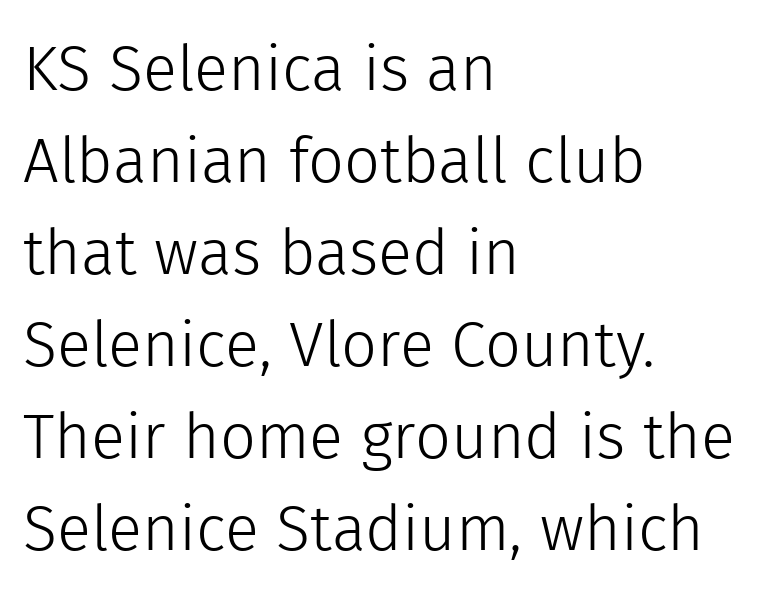
Are there feet on the stems? There aren't — it's a sans. The axis of the letterforms is exactly vertical. This sample is left-justified, so line endings fall wherever the words run out. This sample has the flowing, uneven cadence of proportional lettering. Is there much room between lines? A standard amount, neither cramped nor airy.
